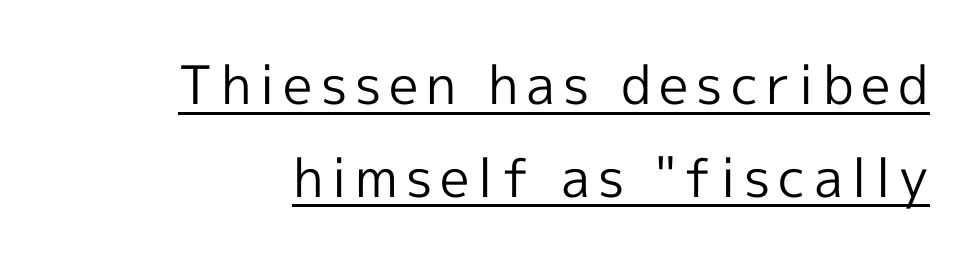
The image shows 53 px regular-weight sans-serif type, upright; set line spacing 1.75x, underlined; a medium x-height.
